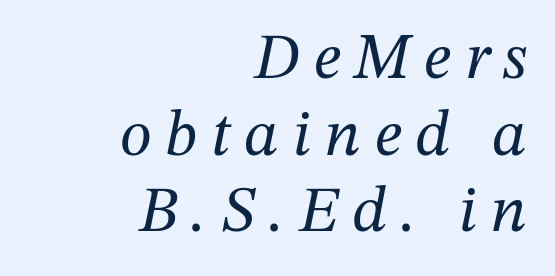
The image shows 65 px regular-weight serif type, italic (leaning right); set right-aligned, line spacing 1.18x, unusually wide letter spacing (+0.21 em), not underlined; medium stroke contrast and a medium x-height.
